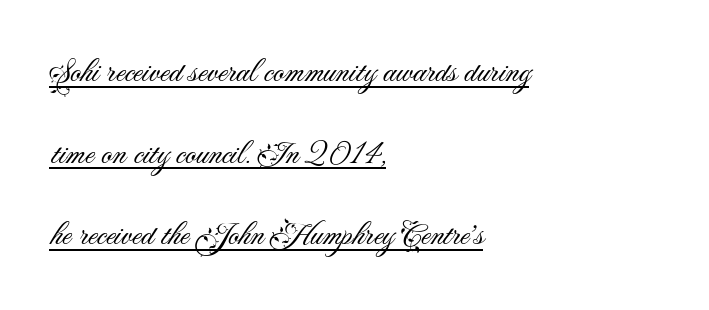
I'd call this a sans setting — the letters go barefoot. Each letter keeps its own natural width here, so spacing adapts to shape. Loosely led — the rows are spread out. The font sits on the lighter half of the weight spectrum, regular included. Left-aligned paragraph, ragged on the right. Glyph-to-glyph distance matches everyday printed text.
